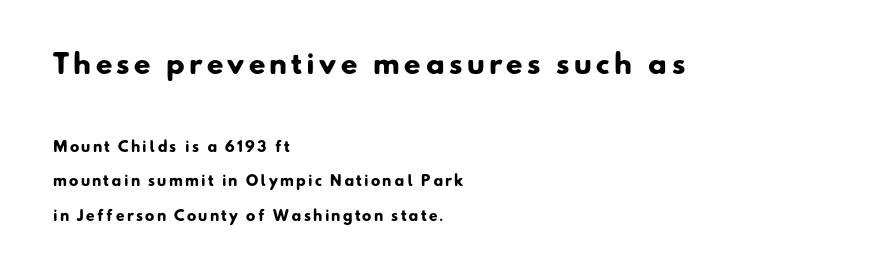
The image shows 27 px bold type; set left-aligned, loose line spacing (2.46x), not underlined; the first (top) block is 1.93x larger.
